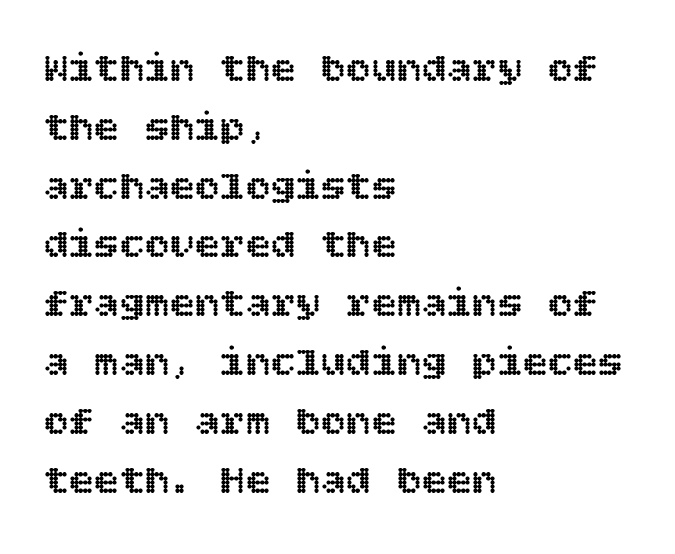
{"italic": "no", "width": "normal", "x_height": "large", "underline": "no", "align": "left", "line_spacing": "normal", "line_spacing_ratio": 1.4, "letter_spacing": "normal", "letter_spacing_em": 0.0, "glyph_px": 42}
